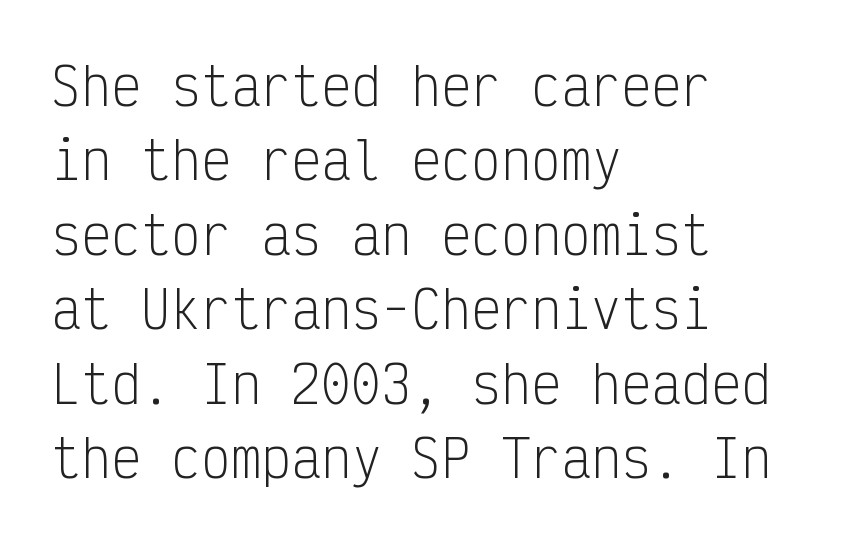
The image shows 50 px light, condensed sans-serif type, upright, monospaced; set left-aligned, normal line spacing (1.49x), normal letter spacing, not underlined; low stroke contrast and a medium x-height.
